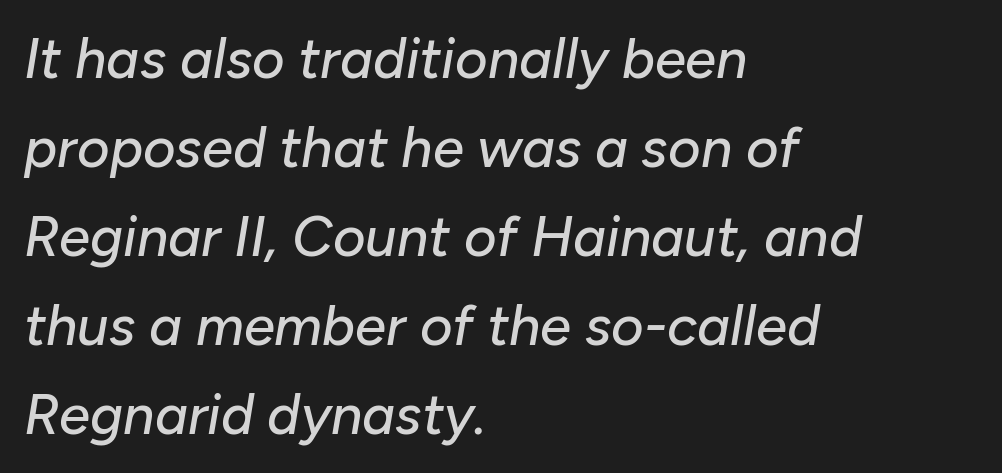
Yep, that's italic — everything's leaning. This sample has the flowing, uneven cadence of proportional lettering. The specimen omits any rule beneath the text block's lines. The rendering anchors every line to the left-hand side. Spacing between characters is what you'd get straight out of the box.
